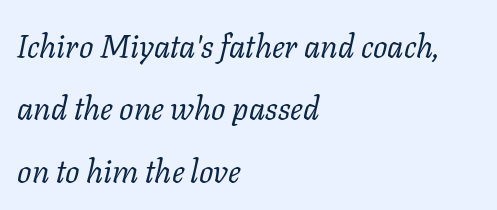
I'd call this a serif setting — the letters wear small feet. The space directly below the letters is spotless. Every character sits at an angle, as italics do. Character widths vary here, with narrow letters taking less room than wide ones.
